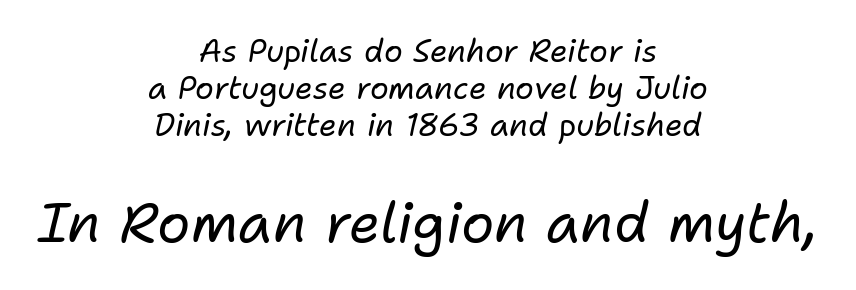
{"italic": "yes", "lean": "right", "slant_degrees": 11, "bold": "no", "weight": "regular", "width": "normal", "stroke_contrast": "low", "x_height": "medium", "monospaced": "no", "underline": "no", "align": "center", "line_spacing_ratio": 1.19, "letter_spacing": "normal", "letter_spacing_em": 0.0, "larger_block": "second", "size_ratio": 1.77, "glyph_px": 55}
